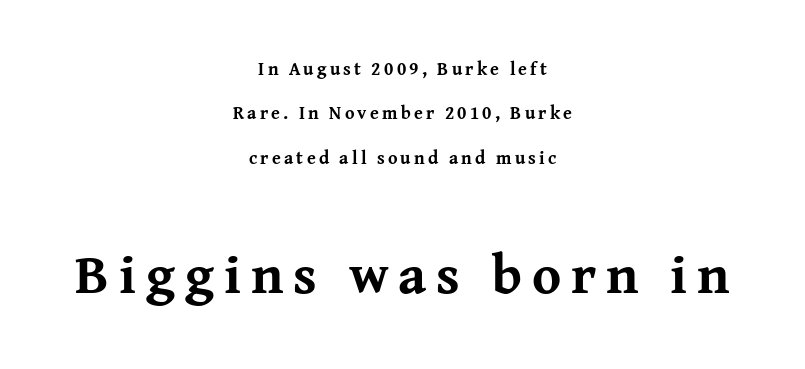
The image shows 55 px bold serif type, upright; set centered, loose line spacing (2.46x), not underlined; the second (bottom) block is 3.06x larger; medium stroke contrast and a medium x-height.
